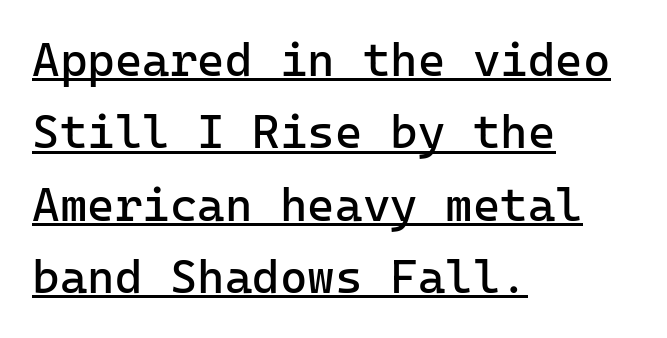
{"serif": "no", "italic": "no", "bold": "no", "weight": "regular", "width": "normal", "stroke_contrast": "low", "x_height": "medium", "monospaced": "yes", "underline": "yes", "align": "left", "line_spacing": "normal", "line_spacing_ratio": 1.54, "letter_spacing": "normal", "letter_spacing_em": 0.0, "glyph_px": 47}
